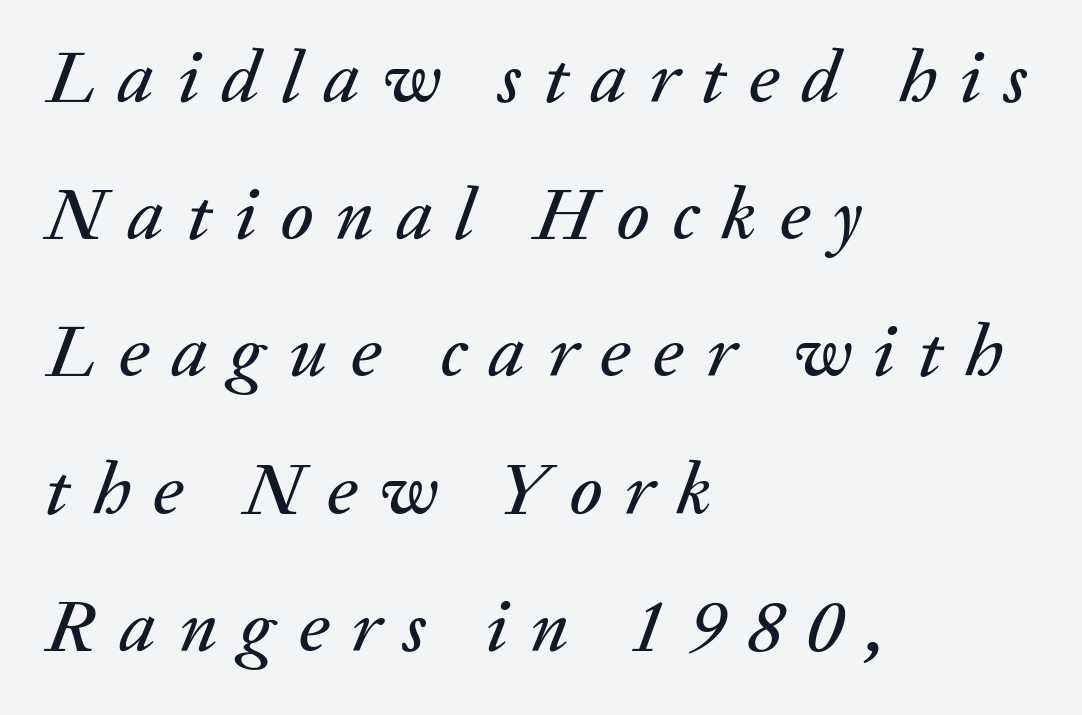
The image shows 75 px text type, italic (leaning right); set left-aligned, line spacing 1.83x, unusually wide letter spacing (+0.3 em), not underlined; medium stroke contrast and a medium x-height.
